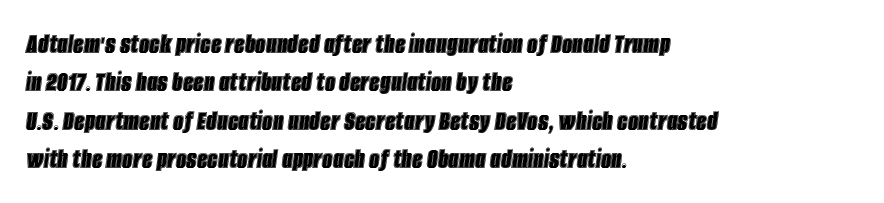
{"italic": "yes", "lean": "right", "slant_degrees": 8, "width": "condensed", "x_height": "large", "monospaced": "no", "underline": "no", "align": "left", "line_spacing": "normal", "line_spacing_ratio": 1.32, "letter_spacing": "normal", "letter_spacing_em": 0.0, "glyph_px": 29}
